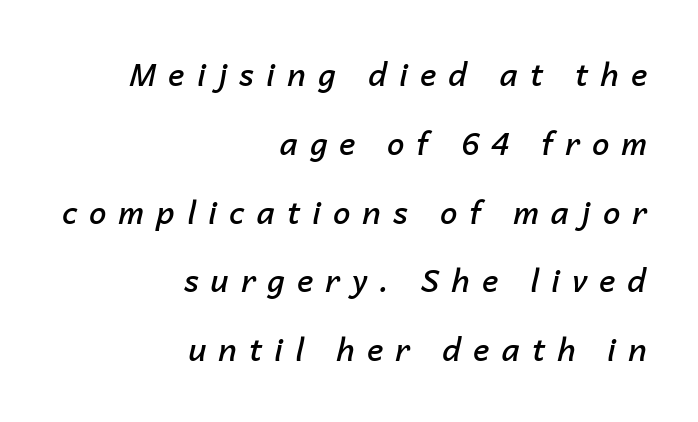
These lines are rendered in a variable-pitch font. The paragraph has a hard right edge and a soft left edge. Does the weight exceed regular? Yes, but only to semibold. This sample trades compactness for vertical openness between lines.
